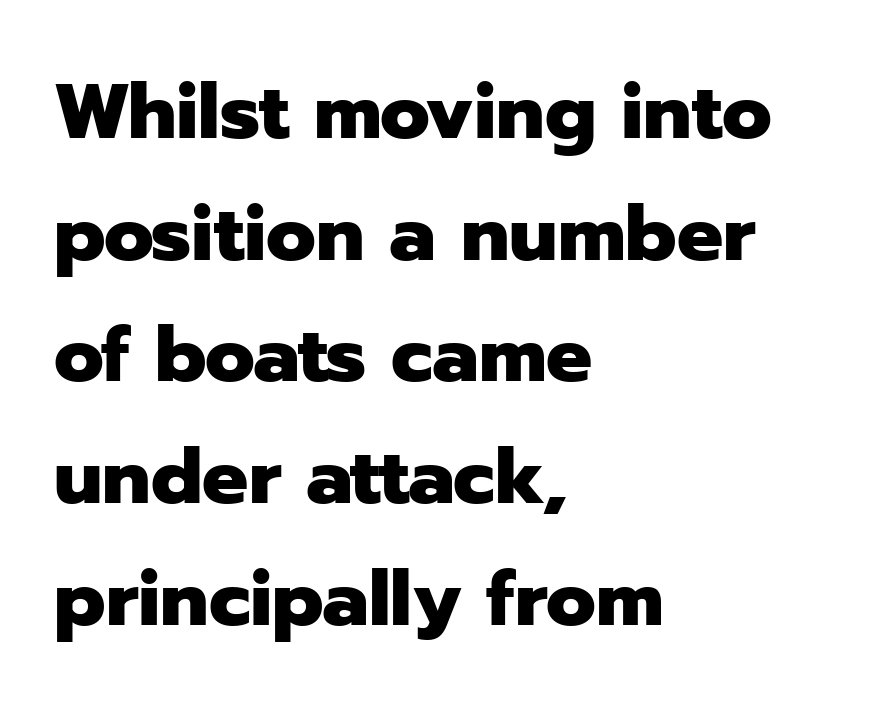
The image shows 77 px heavy sans-serif type, upright; set left-aligned, normal line spacing (1.58x), normal letter spacing, not underlined; low stroke contrast and a medium x-height.
